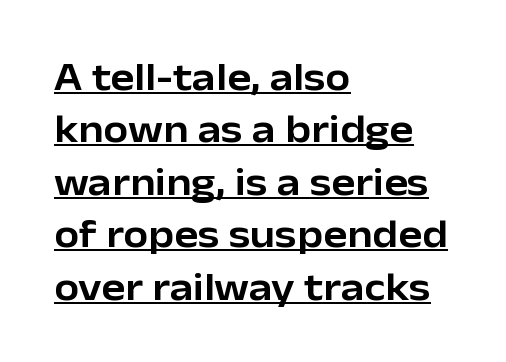
The image shows 40 px sans-serif type, upright; set left-aligned, normal line spacing (1.31x), normal letter spacing, underlined; low stroke contrast and a medium x-height.
